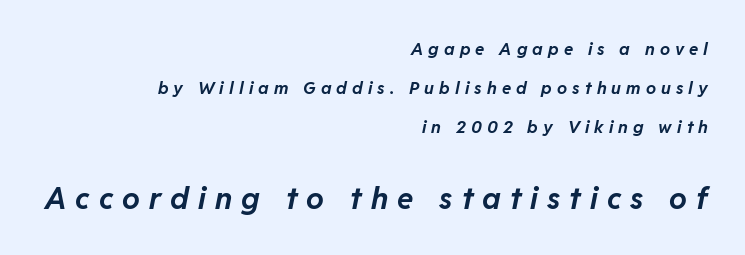
Q: Is the text bold? A: Yes.
Q: Is the text italic (slanted)? A: Yes, it leans right by about 11 degrees.
Q: Is the text underlined? A: No.
Q: How is the paragraph aligned? A: Right-aligned.
Q: Is the spacing between letters normal or unusually wide? A: Unusually wide.
Q: Is the spacing between lines tight, normal or loose? A: Loose.
Q: Which block of text is set in a larger size, the first (top) or the second (bottom)? A: The second (bottom) one.
Q: Width (condensed, normal, or wide)? A: Normal.
Q: Stroke contrast? A: Low.
Q: x-height? A: Medium.
Q: Monospaced? A: No.
